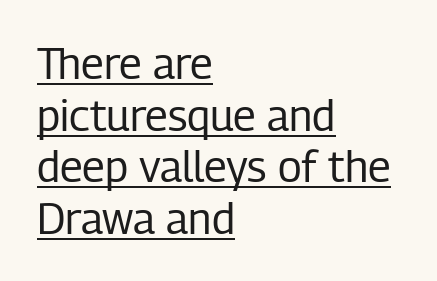
Q: Is the text bold? A: No.
Q: Is the text italic (slanted)? A: No, it is upright.
Q: Is the typeface a serif or a sans-serif typeface? A: Sans-serif.
Q: Is the text underlined? A: Yes.
Q: How is the paragraph aligned? A: Left-aligned.
Q: Is the spacing between letters normal or unusually wide? A: Normal.
Q: Width (condensed, normal, or wide)? A: Condensed.
Q: Stroke contrast? A: Low.
Q: x-height? A: Medium.
Q: Monospaced? A: No.
